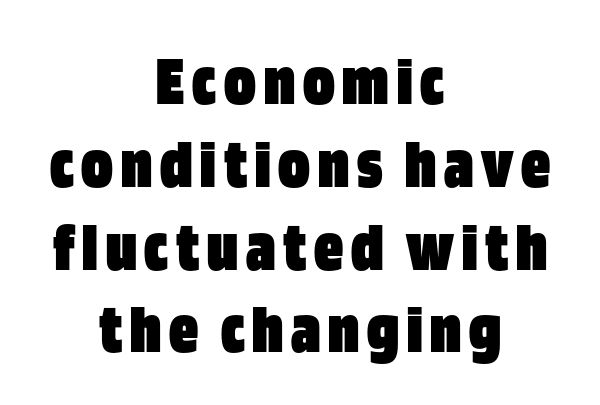
{"serif": "no", "italic": "no", "bold": "yes", "weight": "heavy", "width": "condensed", "stroke_contrast": "low", "x_height": "large", "monospaced": "no", "underline": "no", "align": "center", "line_spacing": "tight", "line_spacing_ratio": 1.15, "glyph_px": 72}
